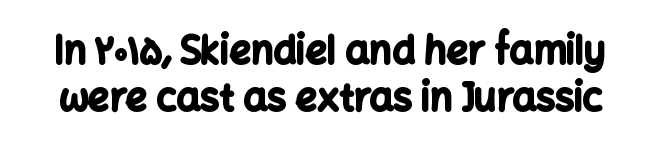
{"serif": "no", "italic": "no", "bold": "yes", "weight": "bold", "width": "normal", "stroke_contrast": "low", "x_height": "medium", "monospaced": "no", "underline": "no", "line_spacing_ratio": 1.24, "letter_spacing": "normal", "letter_spacing_em": 0.0, "glyph_px": 38}
